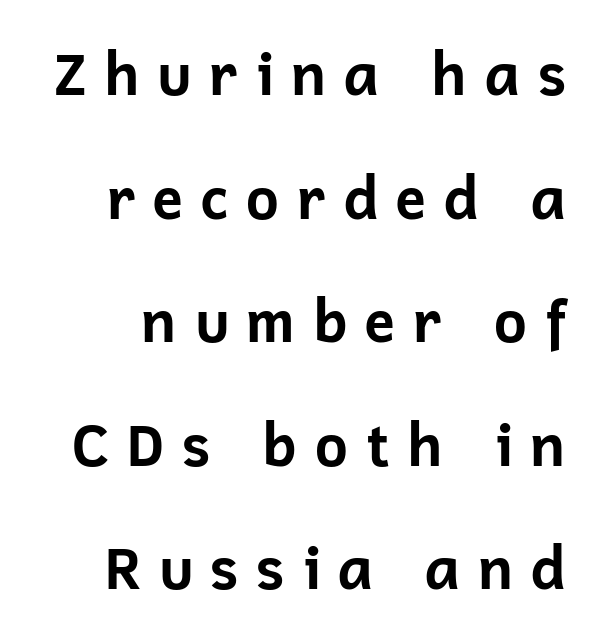
The image shows 58 px bold sans-serif type, upright; set loose line spacing (2.13x), unusually wide letter spacing (+0.27 em), not underlined; low stroke contrast and a medium x-height.
